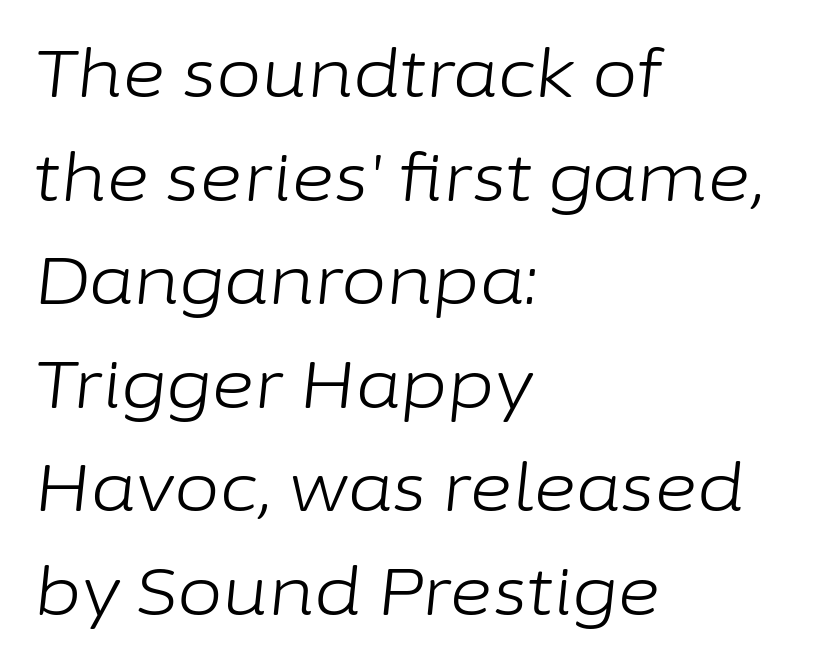
Q: Is the text bold? A: No.
Q: Is the text italic (slanted)? A: Yes, it leans right by about 6 degrees.
Q: Is the text underlined? A: No.
Q: How is the paragraph aligned? A: Left-aligned.
Q: Is the spacing between letters normal or unusually wide? A: Normal.
Q: Is the spacing between lines tight, normal or loose? A: Normal.
Q: Width (condensed, normal, or wide)? A: Normal.
Q: Stroke contrast? A: Low.
Q: x-height? A: Medium.
Q: Monospaced? A: No.
